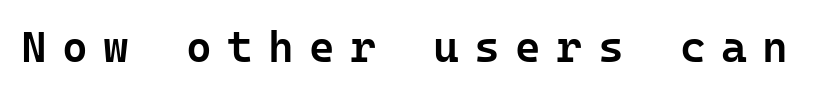
The image shows 44 px semibold sans-serif type, upright, monospaced; set unusually wide letter spacing (+0.35 em), not underlined; low stroke contrast and a medium x-height.
